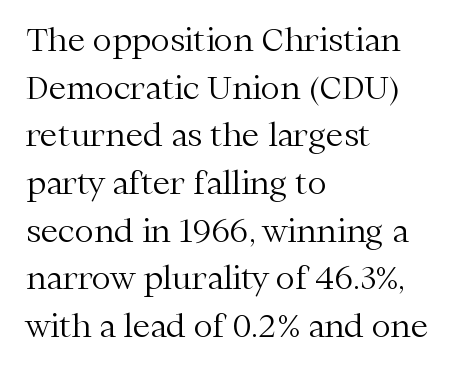
Q: Is the text bold? A: No.
Q: Is the text italic (slanted)? A: No, it is upright.
Q: Is the typeface a serif or a sans-serif typeface? A: Serif.
Q: Is the text underlined? A: No.
Q: How is the paragraph aligned? A: Left-aligned.
Q: Is the spacing between letters normal or unusually wide? A: Normal.
Q: Is the spacing between lines tight, normal or loose? A: Normal.
Q: Width (condensed, normal, or wide)? A: Normal.
Q: Stroke contrast? A: Medium.
Q: x-height? A: Medium.
Q: Monospaced? A: No.
